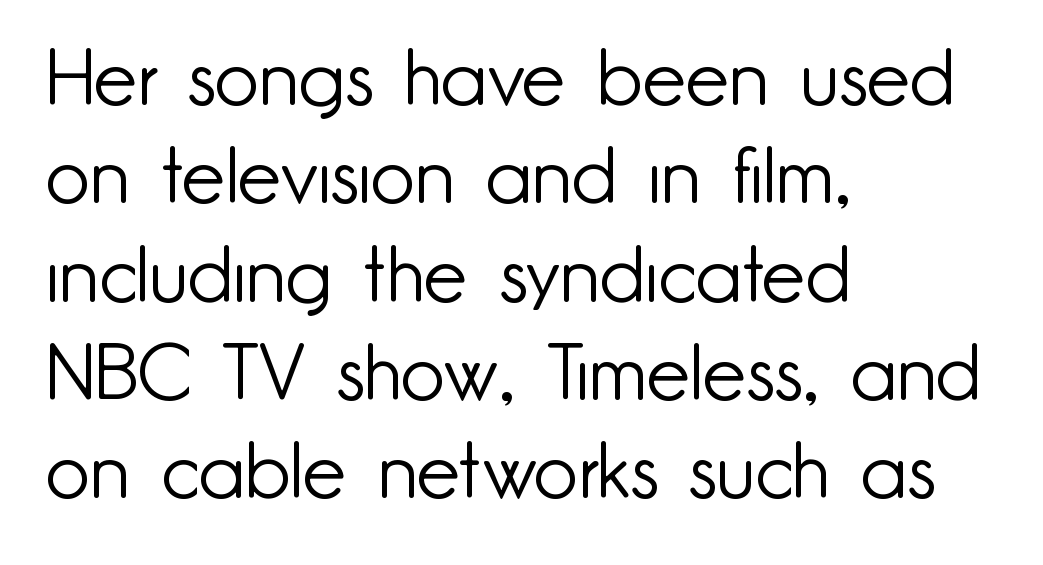
The image shows 78 px light sans-serif type, upright; set left-aligned, normal line spacing (1.26x), normal letter spacing, not underlined; low stroke contrast and a small x-height.
